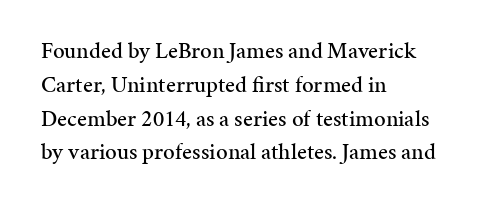
The image shows 23 px text type, upright; set left-aligned, normal line spacing (1.47x), normal letter spacing, not underlined.
